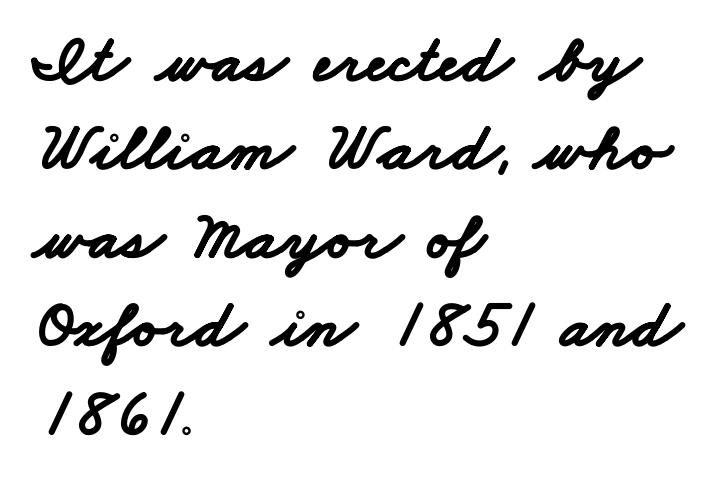
{"serif": "no", "bold": "yes", "weight": "bold", "width": "wide", "stroke_contrast": "low", "x_height": "small", "monospaced": "no", "underline": "no", "align": "left", "line_spacing": "normal", "line_spacing_ratio": 1.3, "letter_spacing": "normal", "letter_spacing_em": 0.0, "glyph_px": 68}
